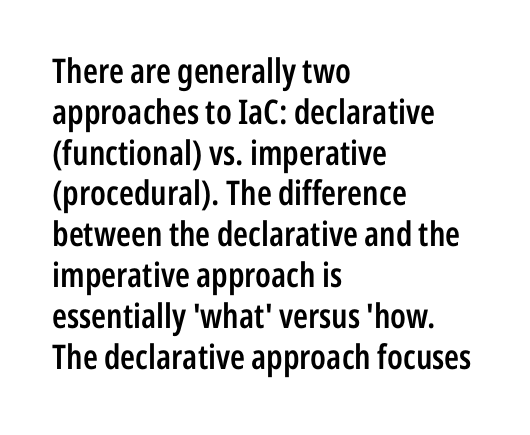
The image shows 34 px semibold, condensed sans-serif type, upright; set left-aligned, line spacing 1.2x, normal letter spacing, not underlined; low stroke contrast and a medium x-height.
